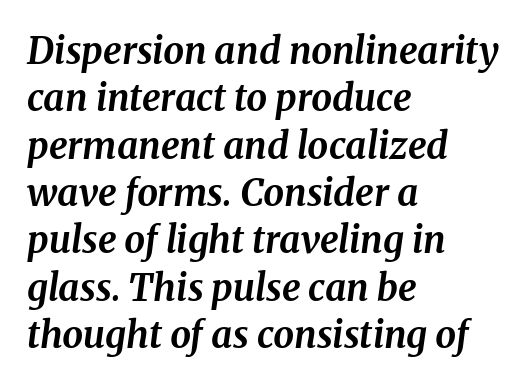
Q: Is the text bold? A: Yes.
Q: Is the text italic (slanted)? A: Yes, it leans right by about 8 degrees.
Q: Is the typeface a serif or a sans-serif typeface? A: Serif.
Q: Is the text underlined? A: No.
Q: How is the paragraph aligned? A: Left-aligned.
Q: Is the spacing between letters normal or unusually wide? A: Normal.
Q: Is the spacing between lines tight, normal or loose? A: Normal.
Q: Width (condensed, normal, or wide)? A: Normal.
Q: Stroke contrast? A: Medium.
Q: x-height? A: Medium.
Q: Monospaced? A: No.
